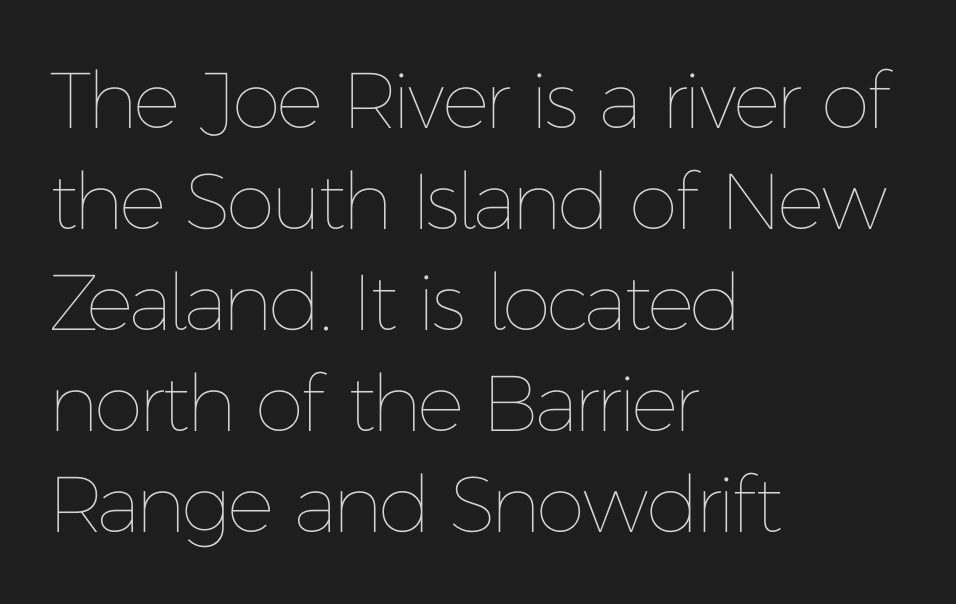
The image shows 79 px thin type, upright; set left-aligned, normal line spacing (1.28x), normal letter spacing, not underlined; low stroke contrast and a medium x-height.
